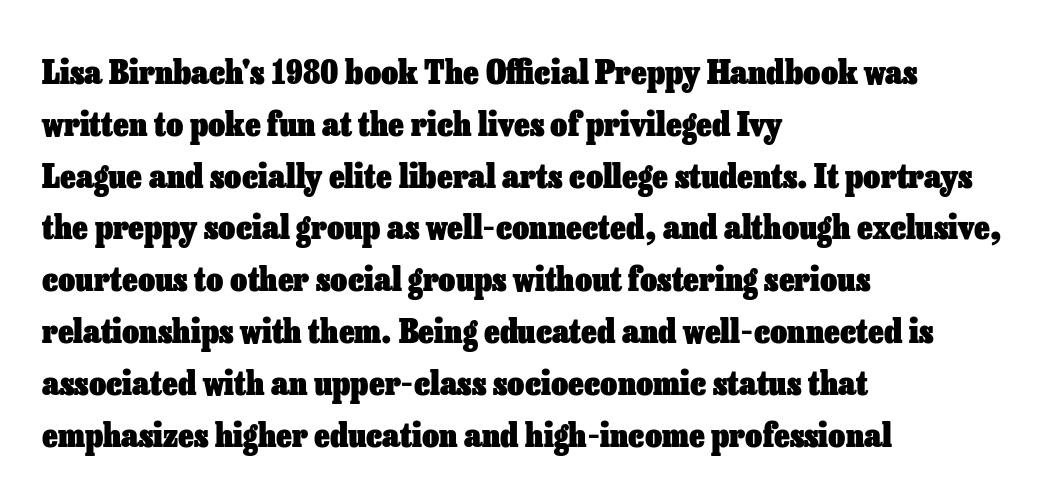
Q: Is the text bold? A: Yes.
Q: Is the text italic (slanted)? A: No, it is upright.
Q: Is the text underlined? A: No.
Q: How is the paragraph aligned? A: Left-aligned.
Q: Is the spacing between letters normal or unusually wide? A: Normal.
Q: Is the spacing between lines tight, normal or loose? A: Normal.
Q: Width (condensed, normal, or wide)? A: Normal.
Q: Stroke contrast? A: Low.
Q: x-height? A: Medium.
Q: Monospaced? A: No.
